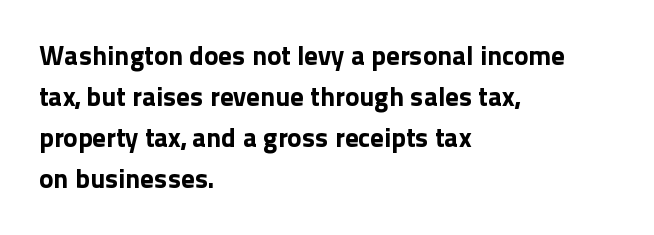
Line beginnings align vertically; line endings do not. Between one letter and the next there's only the usual sliver of space. Notice how descenders clear the ascenders below comfortably — that's standard leading. Does the lettering tilt? It doesn't — this is upright. Letters rest on an invisible, unmarked baseline.
